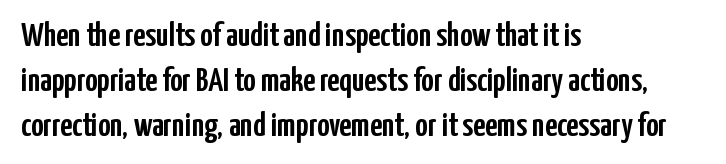
Left-aligned paragraph, ragged on the right. Ordinary non-slanted type is in use. Type style note: lacks serifs. The block of text has a typical density, with ordinary space between rows. Spacing verdict: proportional, widths tailored to each character. Only glyphs here, with clear space below each row.
